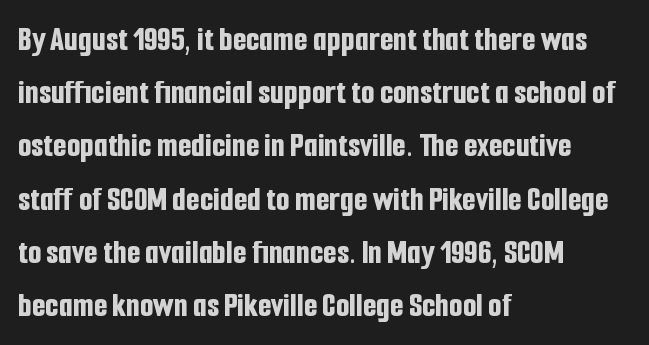
Q: Is the text bold? A: Yes.
Q: Is the text italic (slanted)? A: No, it is upright.
Q: Is the typeface a serif or a sans-serif typeface? A: Sans-serif.
Q: Is the text underlined? A: No.
Q: How is the paragraph aligned? A: Left-aligned.
Q: Is the spacing between letters normal or unusually wide? A: Normal.
Q: Is the spacing between lines tight, normal or loose? A: Normal.
Q: Width (condensed, normal, or wide)? A: Condensed.
Q: Stroke contrast? A: Low.
Q: x-height? A: Medium.
Q: Monospaced? A: No.
